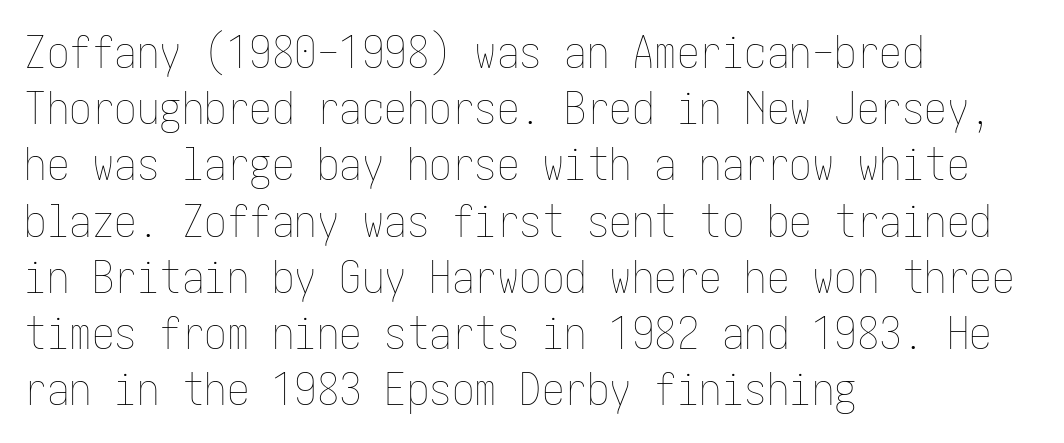
{"italic": "no", "bold": "no", "weight": "thin", "width": "condensed", "stroke_contrast": "low", "x_height": "medium", "underline": "no", "align": "left", "line_spacing": "normal", "line_spacing_ratio": 1.25, "letter_spacing": "normal", "letter_spacing_em": 0.0, "glyph_px": 45}
